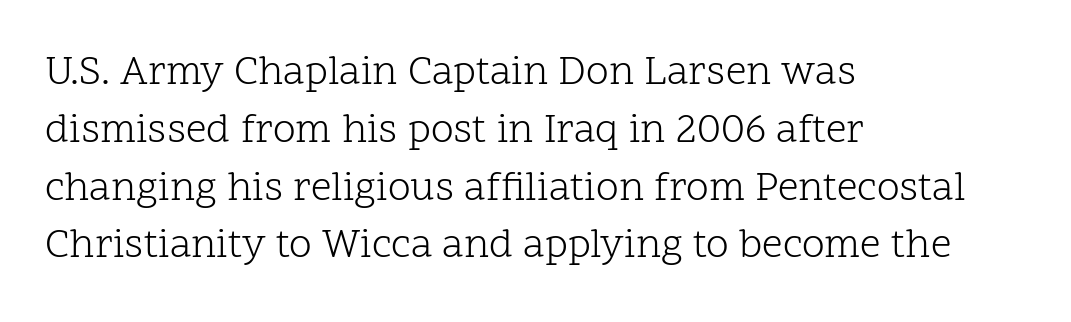
The image shows 41 px light serif type, upright; set left-aligned, normal line spacing (1.41x), normal letter spacing, not underlined; low stroke contrast and a medium x-height.
